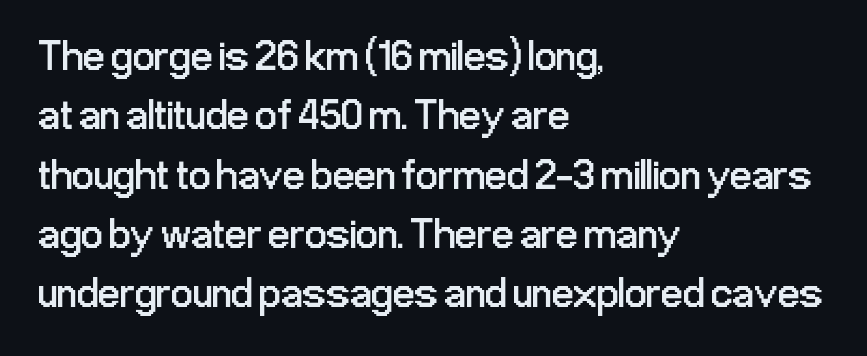
{"serif": "no", "italic": "no", "bold": "no", "weight": "regular", "width": "condensed", "stroke_contrast": "low", "x_height": "medium", "monospaced": "no", "underline": "no", "align": "left", "line_spacing": "normal", "line_spacing_ratio": 1.38, "letter_spacing": "normal", "letter_spacing_em": 0.0, "glyph_px": 43}
